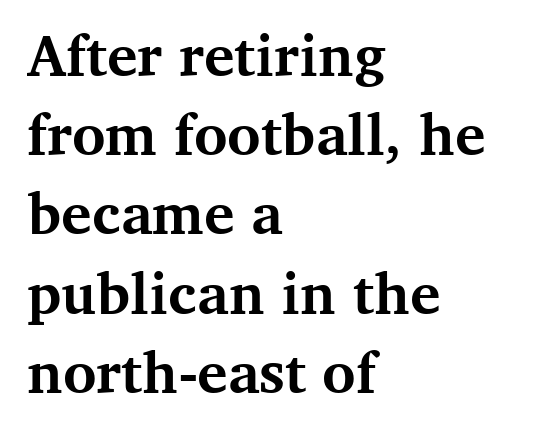
Observe the serifs anchoring each vertical stroke in this sample. The lettering stays uniformly vertical, giving the passage a roman look. Letter spacing: default. The space between consecutive lines is moderate. Strong, thick strokes mark this as bold type. Where is the straight margin? On the left.
